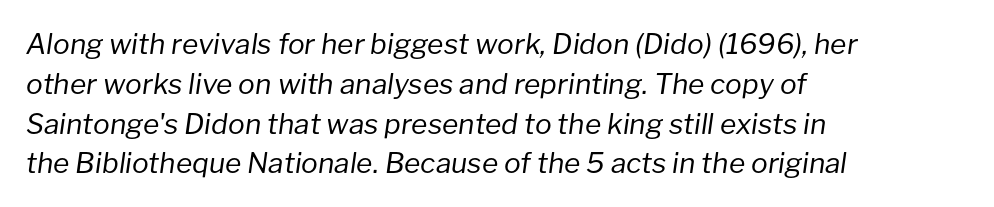
A bare baseline throughout the passage. The setting favours the left margin, as ordinary paragraphs usually do. The specimen reads as italic at a glance. These lines are rendered in a variable-pitch font. How would I describe the line gaps? Plain and ordinary. This sample uses plain, unmodified letter spacing.
